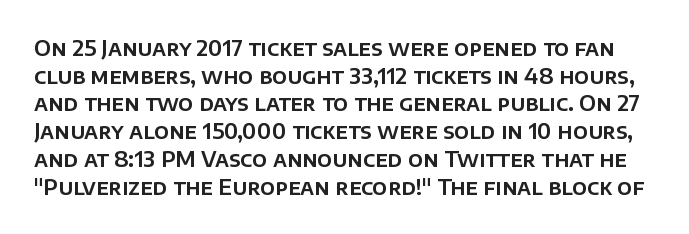
Leading: standard. The face used here is rendered with its standard letterfit. The letters stand upright; this is a roman face. Honestly, there is no underline to notice here at all.
